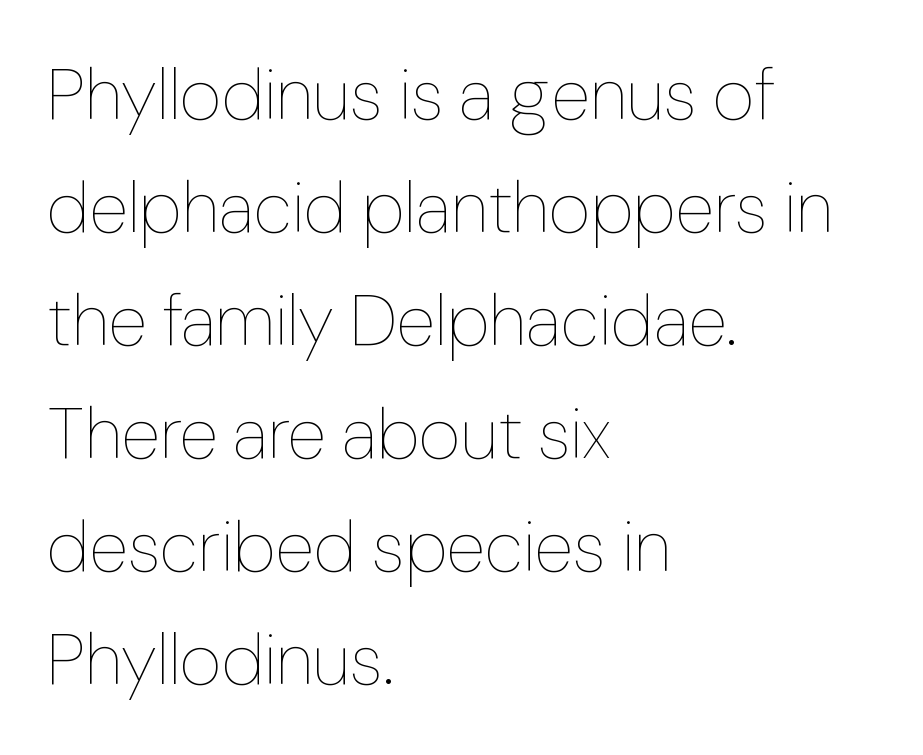
{"italic": "no", "bold": "no", "weight": "thin", "width": "normal", "stroke_contrast": "low", "x_height": "medium", "monospaced": "no", "underline": "no", "align": "left", "line_spacing": "normal", "line_spacing_ratio": 1.57, "letter_spacing": "normal", "letter_spacing_em": 0.0, "glyph_px": 72}
